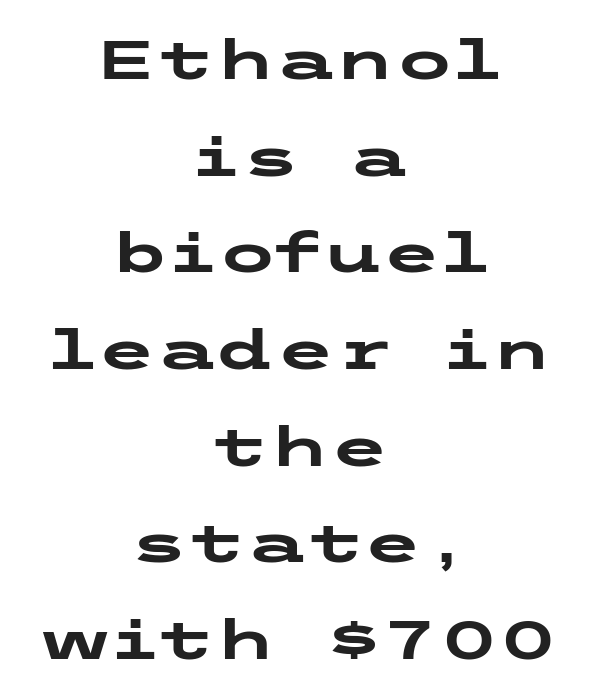
Q: Is the text bold? A: Yes.
Q: Is the text italic (slanted)? A: No, it is upright.
Q: Is the typeface a serif or a sans-serif typeface? A: Sans-serif.
Q: Is the text underlined? A: No.
Q: How is the paragraph aligned? A: Centered.
Q: Is the spacing between letters normal or unusually wide? A: Normal.
Q: Width (condensed, normal, or wide)? A: Wide.
Q: Stroke contrast? A: Low.
Q: x-height? A: Medium.
